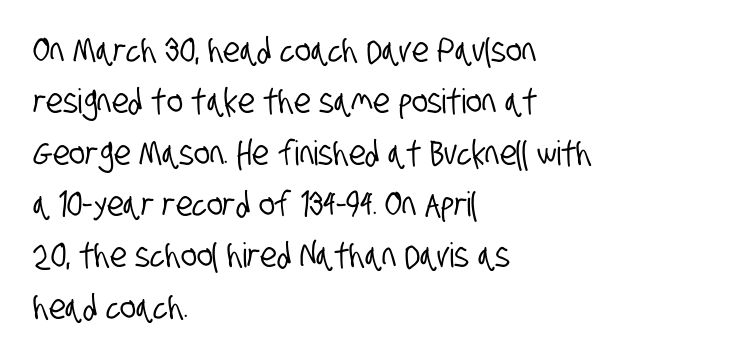
The font family rendered here belongs to the sans-serif group. How are the letters spaced? Ordinarily, with no added tracking. Think of a printed novel: that variable character pitch is what you see here. Compared with a centered layout, this one pins lines to the left instead. If you measured baseline to baseline, you'd find a middling distance.
